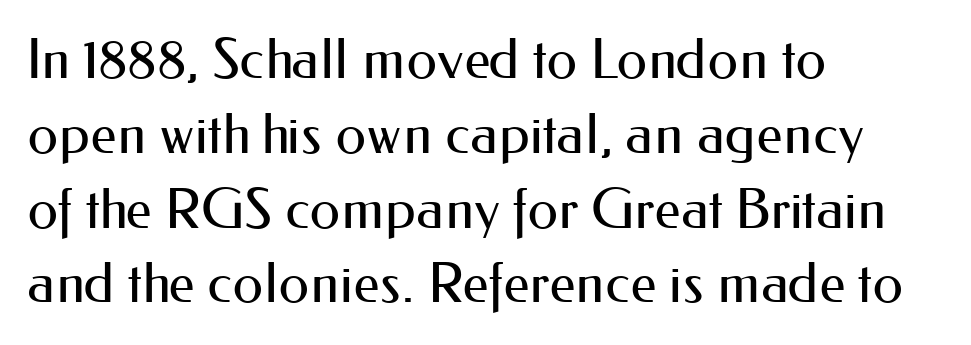
{"serif": "no", "italic": "no", "bold": "no", "weight": "regular", "width": "normal", "stroke_contrast": "medium", "x_height": "small", "monospaced": "no", "underline": "no", "align": "left", "line_spacing": "normal", "line_spacing_ratio": 1.36, "letter_spacing": "normal", "letter_spacing_em": 0.0, "glyph_px": 55}
